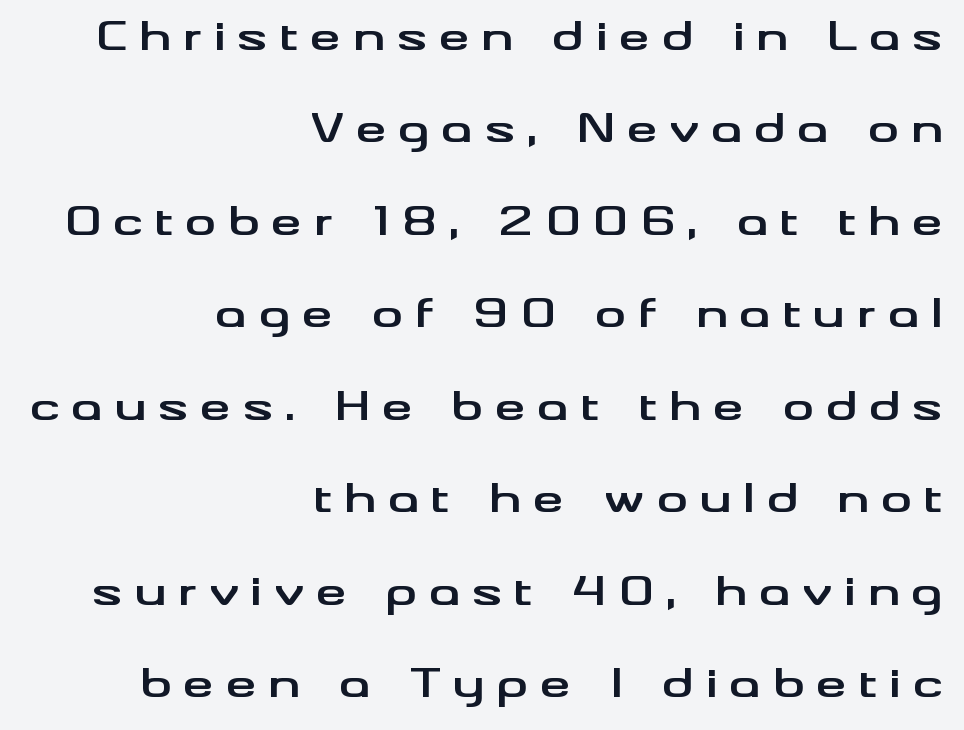
The image shows 39 px bold, wide sans-serif type, upright; set right-aligned, loose line spacing (2.37x), unusually wide letter spacing (+0.3 em), not underlined; medium stroke contrast and a small x-height.
